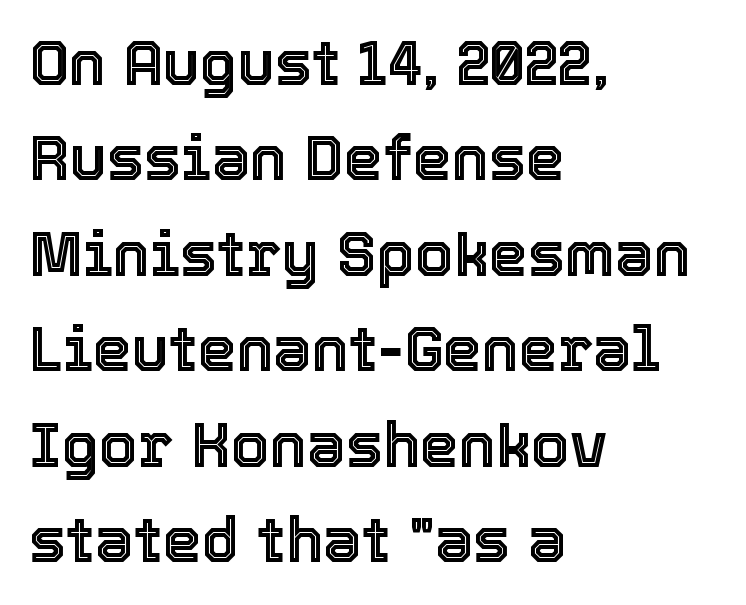
The image shows 62 px text type, upright; set left-aligned, normal line spacing (1.54x), normal letter spacing, not underlined; a medium x-height.
